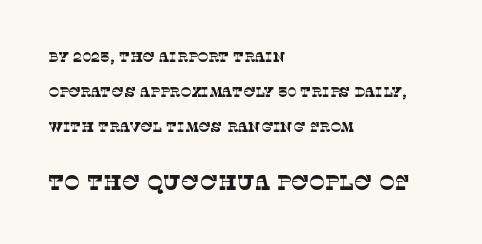
Q: Is the text bold? A: No.
Q: Is the text underlined? A: No.
Q: How is the paragraph aligned? A: Left-aligned.
Q: Is the spacing between letters normal or unusually wide? A: Normal.
Q: Is the spacing between lines tight, normal or loose? A: Loose.
Q: Which block of text is set in a larger size, the first (top) or the second (bottom)? A: The second (bottom) one.
